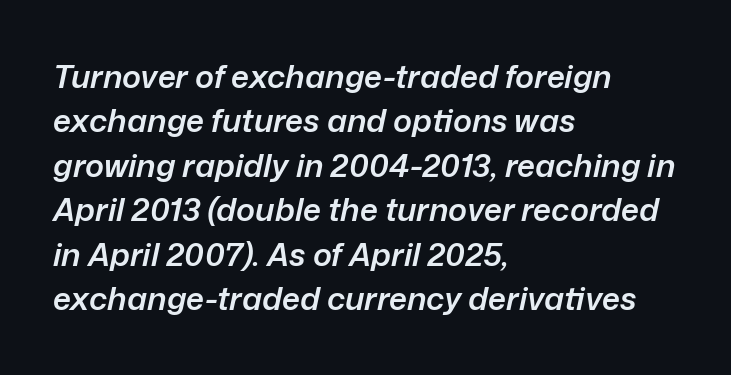
Q: Is the text bold? A: Semi-bold.
Q: Is the text italic (slanted)? A: Yes, it leans right by about 12 degrees.
Q: Is the text underlined? A: No.
Q: How is the paragraph aligned? A: Left-aligned.
Q: Is the spacing between letters normal or unusually wide? A: Normal.
Q: Is the spacing between lines tight, normal or loose? A: Normal.
Q: Width (condensed, normal, or wide)? A: Normal.
Q: Stroke contrast? A: Low.
Q: x-height? A: Medium.
Q: Monospaced? A: No.
